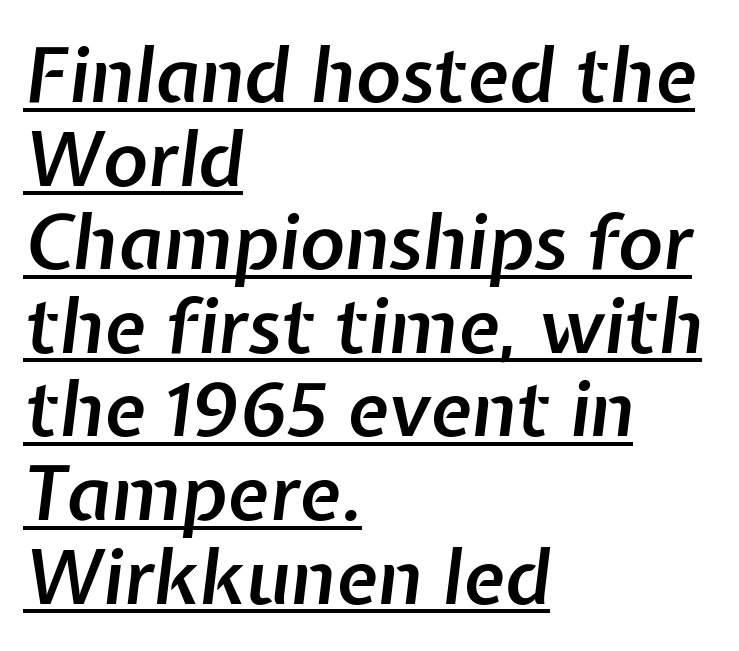
{"italic": "yes", "lean": "right", "slant_degrees": 7, "bold": "semi", "weight": "semibold", "width": "normal", "stroke_contrast": "low", "x_height": "medium", "monospaced": "no", "underline": "yes", "align": "left", "line_spacing": "tight", "line_spacing_ratio": 1.1, "letter_spacing": "normal", "letter_spacing_em": 0.0, "glyph_px": 76}
